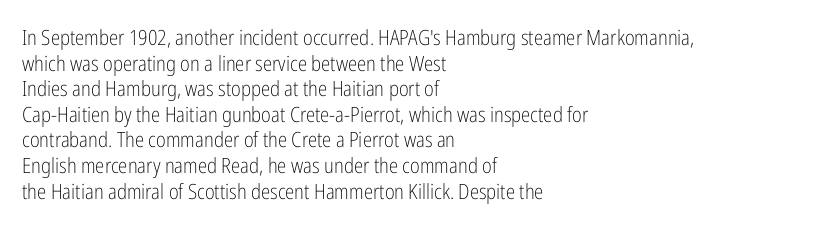
Does extra space separate the letters? No, they use regular spacing. The passage is arranged the way most books set body copy — flush left. The area under the type is left untouched. The face looks like a standard text weight, possibly lighter. Notice how the stems are strictly vertical — no italics here.
